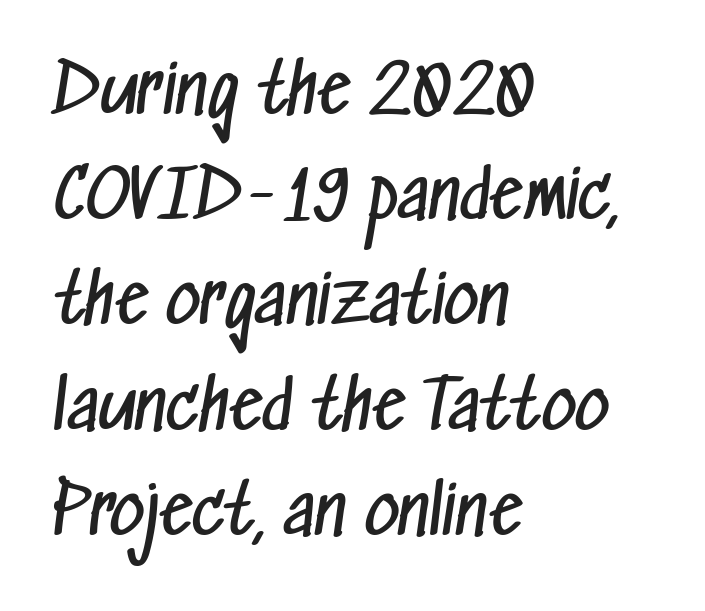
Q: Is the text bold? A: No.
Q: Is the typeface a serif or a sans-serif typeface? A: Sans-serif.
Q: Is the text underlined? A: No.
Q: How is the paragraph aligned? A: Left-aligned.
Q: Is the spacing between letters normal or unusually wide? A: Normal.
Q: Is the spacing between lines tight, normal or loose? A: Normal.
Q: Width (condensed, normal, or wide)? A: Condensed.
Q: Stroke contrast? A: Low.
Q: x-height? A: Medium.
Q: Monospaced? A: No.
